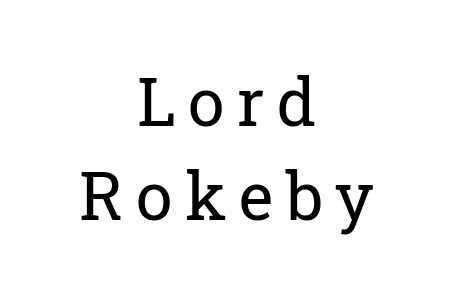
{"serif": "yes", "italic": "no", "bold": "no", "weight": "regular", "width": "normal", "stroke_contrast": "low", "x_height": "medium", "monospaced": "no", "underline": "no", "align": "center", "line_spacing": "normal", "line_spacing_ratio": 1.43, "glyph_px": 66}
